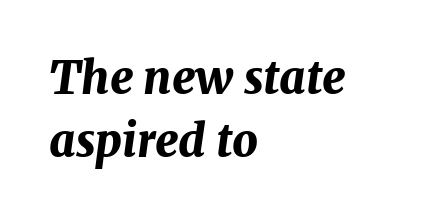
Lines of text with bare space underneath. Spacing verdict: proportional, widths tailored to each character. Glyph-to-glyph distance matches everyday printed text. Is the block centered? No — it sits flush against the left margin. Vertically, the passage feels balanced, rows spaced as you'd expect.
